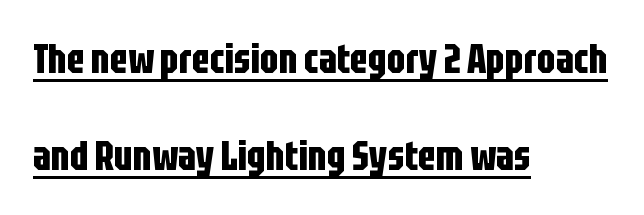
In CSS terms this would be text-align: left. On the weight axis this lands at bold, roughly 700. The typography opts for an upright posture over an oblique one. There is no visible air inserted between adjacent glyphs.
